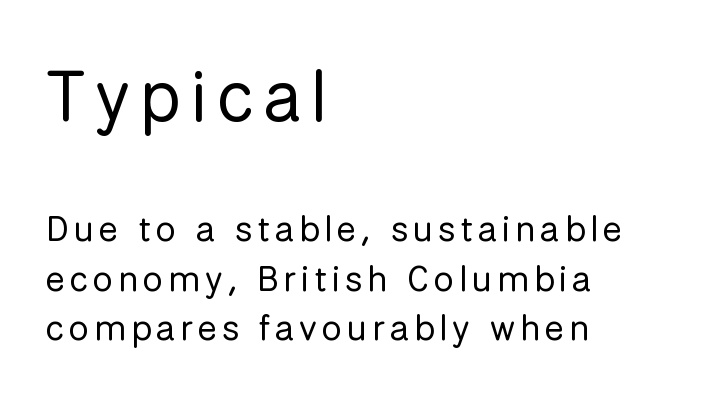
Q: Is the text bold? A: No.
Q: Is the text italic (slanted)? A: No, it is upright.
Q: Is the typeface a serif or a sans-serif typeface? A: Sans-serif.
Q: Is the text underlined? A: No.
Q: How is the paragraph aligned? A: Left-aligned.
Q: Is the spacing between lines tight, normal or loose? A: Normal.
Q: Which block of text is set in a larger size, the first (top) or the second (bottom)? A: The first (top) one.
Q: Width (condensed, normal, or wide)? A: Normal.
Q: Stroke contrast? A: Low.
Q: x-height? A: Medium.
Q: Monospaced? A: No.
